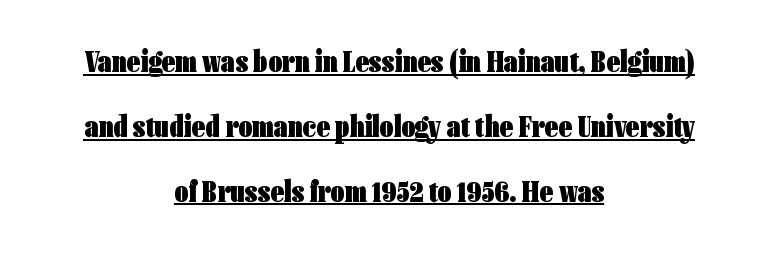
Q: Is the text bold? A: Yes.
Q: Is the text italic (slanted)? A: No, it is upright.
Q: Is the typeface a serif or a sans-serif typeface? A: Sans-serif.
Q: Is the text underlined? A: Yes.
Q: How is the paragraph aligned? A: Centered.
Q: Is the spacing between letters normal or unusually wide? A: Normal.
Q: Is the spacing between lines tight, normal or loose? A: Loose.
Q: Width (condensed, normal, or wide)? A: Condensed.
Q: Stroke contrast? A: Low.
Q: x-height? A: Medium.
Q: Monospaced? A: No.
